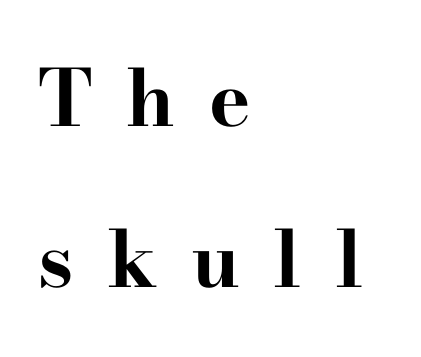
What weight is shown? A full bold with thick strokes. There is plenty of visible air inserted between adjacent glyphs. A student would call this left alignment; a typographer would say flush left, rag right. The letters stand upright; this is a roman face.
